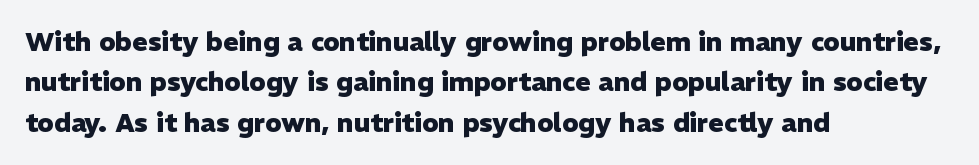
A classic flush-left, rag-right setting is used for this passage. Rows of type keep a routine distance in the vertical direction. Descenders are the only things crossing below the line. The strokes are fattened all the way to bold. Tracking value appears to be zero — textbook default spacing.
